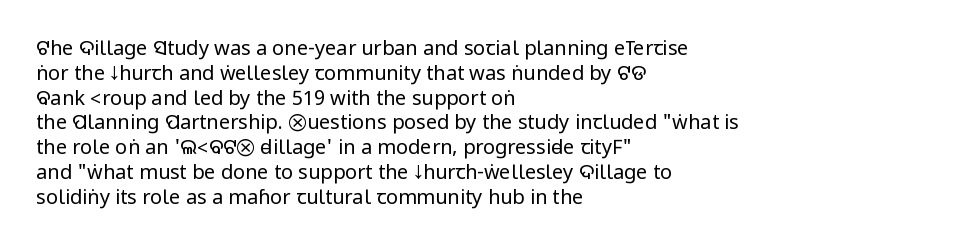
Q: Is the text bold? A: No.
Q: Is the text italic (slanted)? A: No, it is upright.
Q: Is the text underlined? A: No.
Q: How is the paragraph aligned? A: Left-aligned.
Q: Is the spacing between letters normal or unusually wide? A: Normal.
